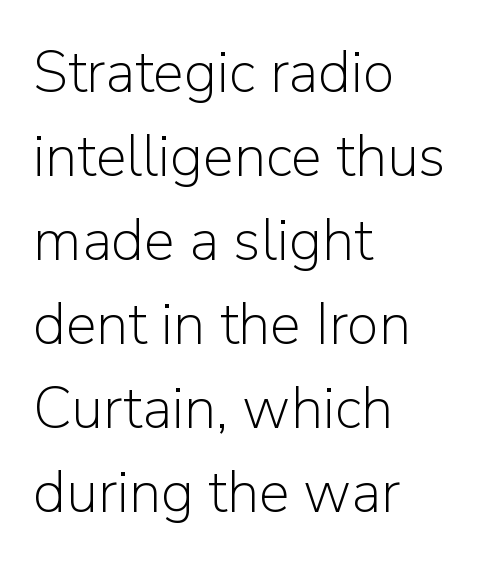
Q: Is the text bold? A: No.
Q: Is the text italic (slanted)? A: No, it is upright.
Q: Is the typeface a serif or a sans-serif typeface? A: Sans-serif.
Q: Is the text underlined? A: No.
Q: How is the paragraph aligned? A: Left-aligned.
Q: Is the spacing between letters normal or unusually wide? A: Normal.
Q: Is the spacing between lines tight, normal or loose? A: Normal.
Q: Width (condensed, normal, or wide)? A: Normal.
Q: Stroke contrast? A: Low.
Q: x-height? A: Medium.
Q: Monospaced? A: No.
